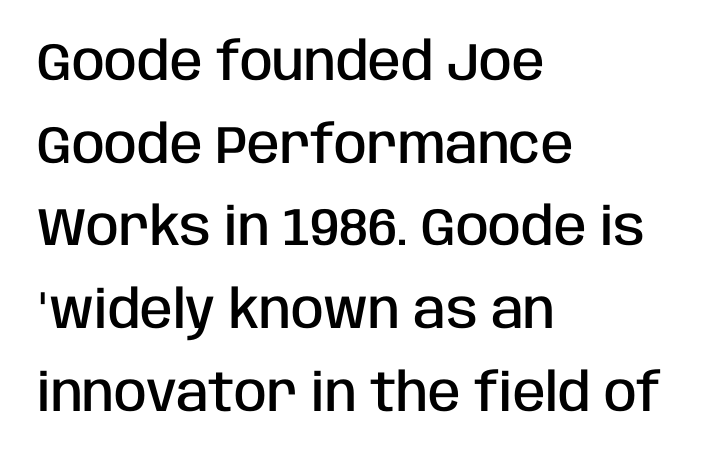
Q: Is the text bold? A: Semi-bold.
Q: Is the text italic (slanted)? A: No, it is upright.
Q: Is the typeface a serif or a sans-serif typeface? A: Sans-serif.
Q: Is the text underlined? A: No.
Q: How is the paragraph aligned? A: Left-aligned.
Q: Is the spacing between letters normal or unusually wide? A: Normal.
Q: Is the spacing between lines tight, normal or loose? A: Normal.
Q: Width (condensed, normal, or wide)? A: Condensed.
Q: Stroke contrast? A: Low.
Q: x-height? A: Large.
Q: Monospaced? A: No.
